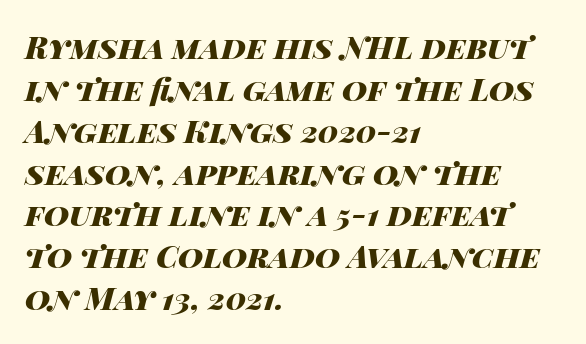
The gaps between neighbouring characters are ordinary and unremarkable. The face used here is proportionally spaced, like ordinary book or web type. These lines stack with their left ends in a neat column. A clean baseline with only descenders dipping below it. The strokes are fattened all the way to bold.
